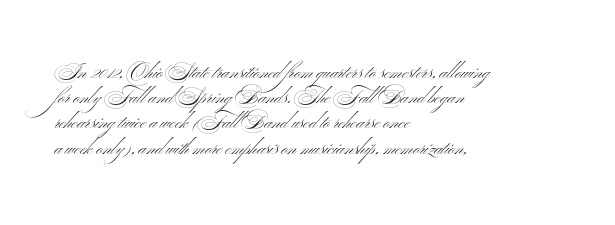
{"bold": "no", "underline": "no", "align": "left", "line_spacing": "normal", "line_spacing_ratio": 1.26, "letter_spacing": "normal", "letter_spacing_em": 0.0, "glyph_px": 20}
